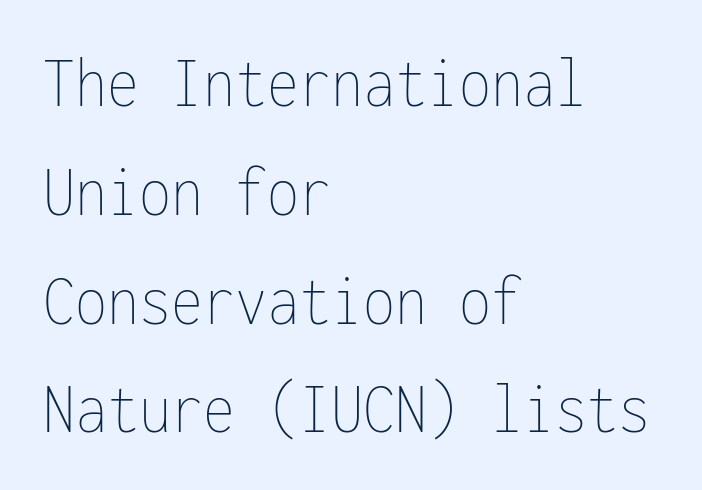
The image shows 73 px thin, condensed type, upright, monospaced; set left-aligned, normal line spacing (1.49x), normal letter spacing, not underlined; low stroke contrast and a medium x-height.
